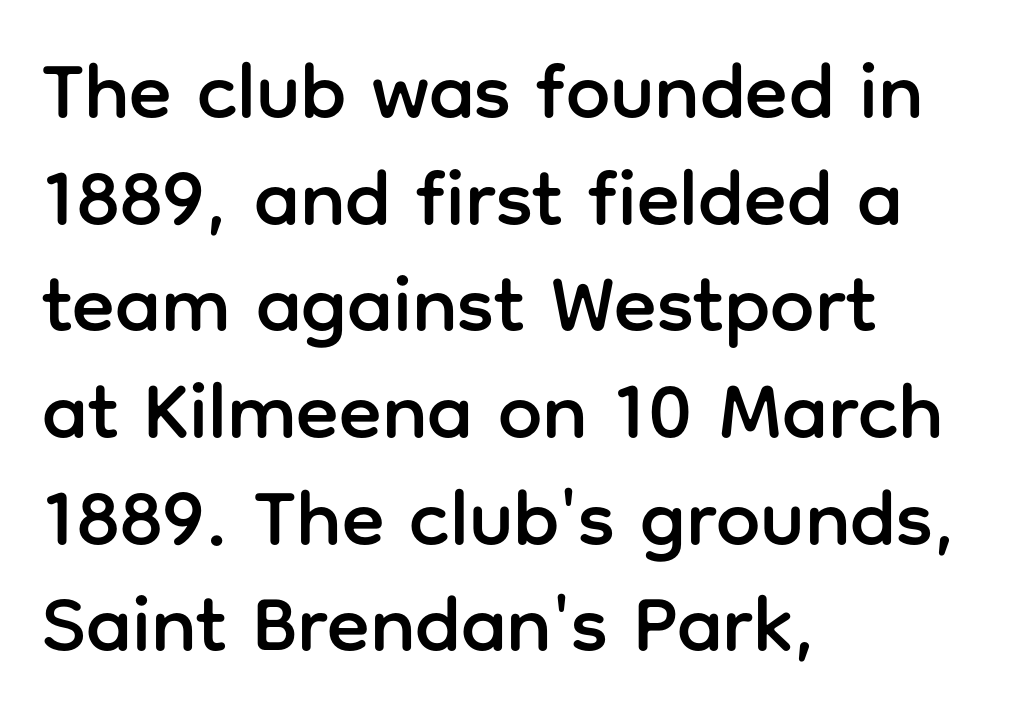
Q: Is the text italic (slanted)? A: No, it is upright.
Q: Is the typeface a serif or a sans-serif typeface? A: Sans-serif.
Q: Is the text underlined? A: No.
Q: How is the paragraph aligned? A: Left-aligned.
Q: Is the spacing between letters normal or unusually wide? A: Normal.
Q: Is the spacing between lines tight, normal or loose? A: Normal.
Q: Width (condensed, normal, or wide)? A: Normal.
Q: Stroke contrast? A: Low.
Q: x-height? A: Medium.
Q: Monospaced? A: No.
